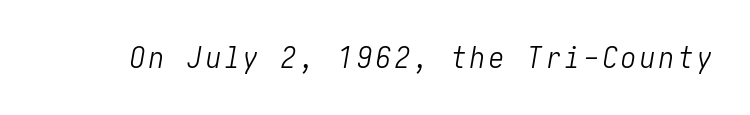
Q: Is the text bold? A: No.
Q: Is the text italic (slanted)? A: Yes, it leans right by about 10 degrees.
Q: Is the text underlined? A: No.
Q: Width (condensed, normal, or wide)? A: Condensed.
Q: Stroke contrast? A: Low.
Q: x-height? A: Medium.
